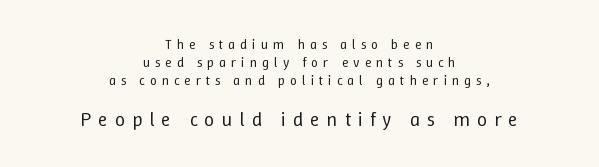
The image shows 20 px text type, upright; set centered, normal line spacing (1.3x), unusually wide letter spacing (+0.34 em), not underlined; the second (bottom) block is 1.43x larger.
